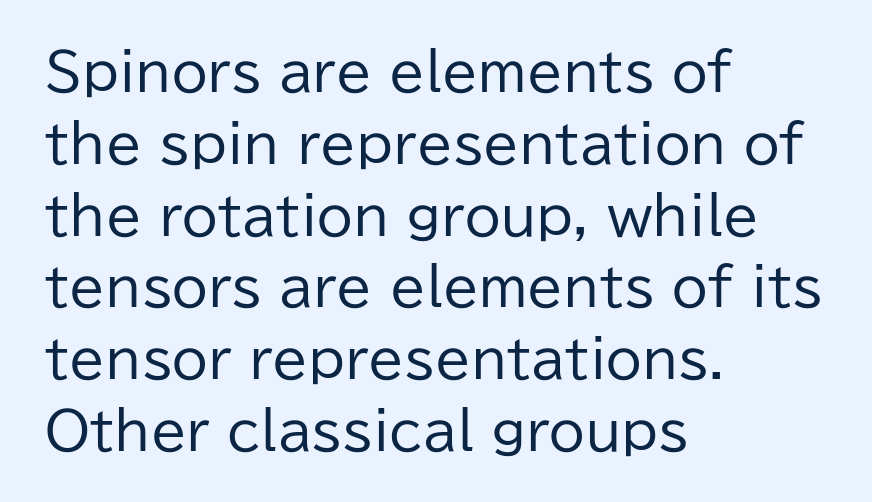
Q: Is the text bold? A: No.
Q: Is the text italic (slanted)? A: No, it is upright.
Q: Is the typeface a serif or a sans-serif typeface? A: Sans-serif.
Q: Is the text underlined? A: No.
Q: How is the paragraph aligned? A: Left-aligned.
Q: Is the spacing between letters normal or unusually wide? A: Normal.
Q: Is the spacing between lines tight, normal or loose? A: Normal.
Q: Width (condensed, normal, or wide)? A: Normal.
Q: Stroke contrast? A: Low.
Q: x-height? A: Medium.
Q: Monospaced? A: No.
